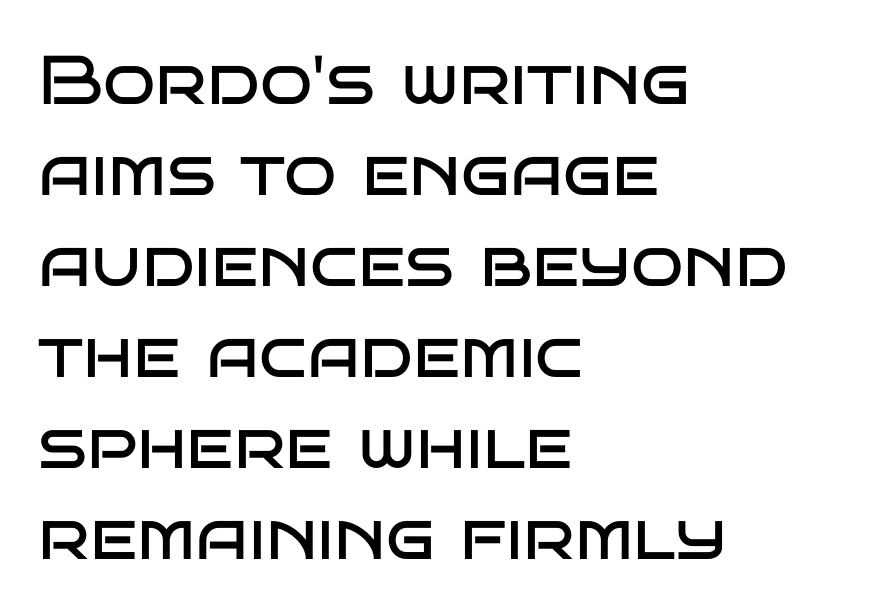
{"serif": "no", "italic": "no", "bold": "no", "weight": "regular", "width": "wide", "stroke_contrast": "low", "x_height": "large", "monospaced": "no", "underline": "no", "align": "left", "line_spacing": "normal", "line_spacing_ratio": 1.32, "letter_spacing": "normal", "letter_spacing_em": 0.0, "glyph_px": 69}
